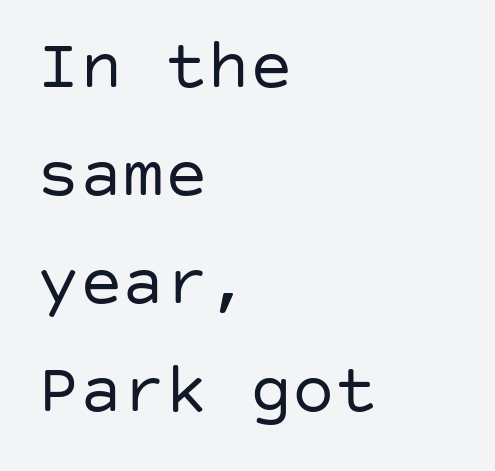
{"serif": "no", "italic": "no", "bold": "no", "weight": "regular", "width": "normal", "stroke_contrast": "low", "x_height": "large", "underline": "no", "align": "left", "line_spacing": "normal", "line_spacing_ratio": 1.52, "letter_spacing": "normal", "letter_spacing_em": 0.0, "glyph_px": 71}
